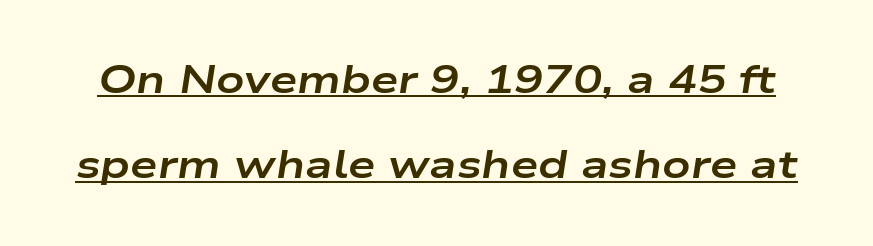
{"italic": "yes", "lean": "right", "slant_degrees": 9, "bold": "yes", "weight": "bold", "width": "wide", "stroke_contrast": "low", "x_height": "medium", "monospaced": "no", "underline": "yes", "line_spacing": "loose", "line_spacing_ratio": 2.19, "letter_spacing": "normal", "letter_spacing_em": 0.0, "glyph_px": 39}
